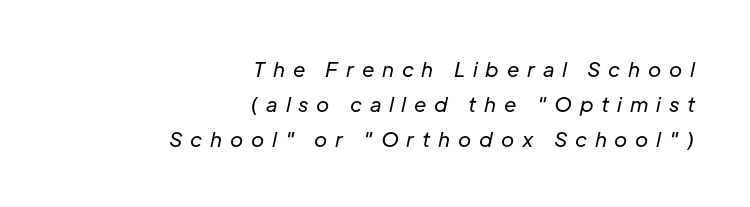
{"italic": "yes", "lean": "right", "slant_degrees": 12, "bold": "no", "underline": "no", "align": "right", "line_spacing_ratio": 1.75, "letter_spacing": "wide", "letter_spacing_em": 0.39, "glyph_px": 20}
